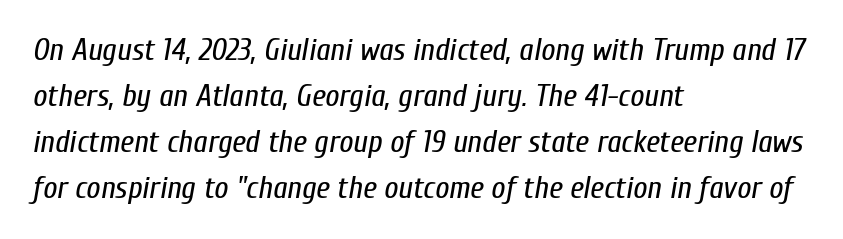
Looks like regular typesetting: each glyph gets only the width it needs. Ink coverage per letter is moderate at most. Posture: slanted. All the whitespace from short lines collects on the right. Nobody drew a line under any word here. The face used here is rendered with its standard letterfit.
